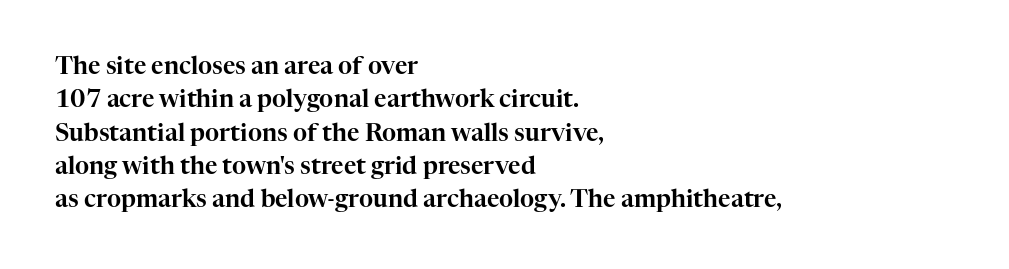
{"italic": "no", "underline": "no", "align": "left", "line_spacing": "normal", "line_spacing_ratio": 1.39, "letter_spacing": "normal", "letter_spacing_em": 0.0, "glyph_px": 24}
